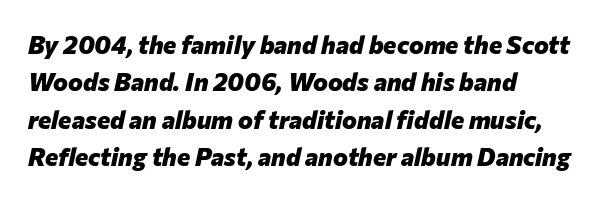
The image shows 25 px bold type, italic (leaning right); set left-aligned, normal line spacing (1.5x), normal letter spacing, not underlined.
